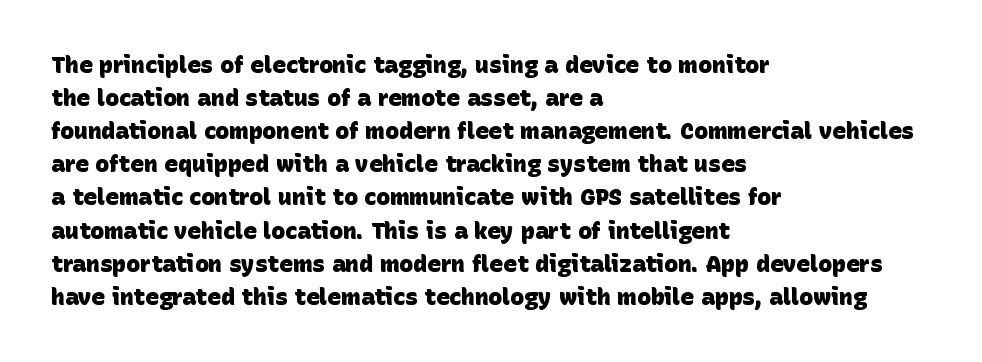
Bold? Absolutely — the strokes are thick and heavy. Descenders are the only things crossing below the line. The rows are spaced the way most documents space them. You could call the tracking neutral — neither tight nor loose.
